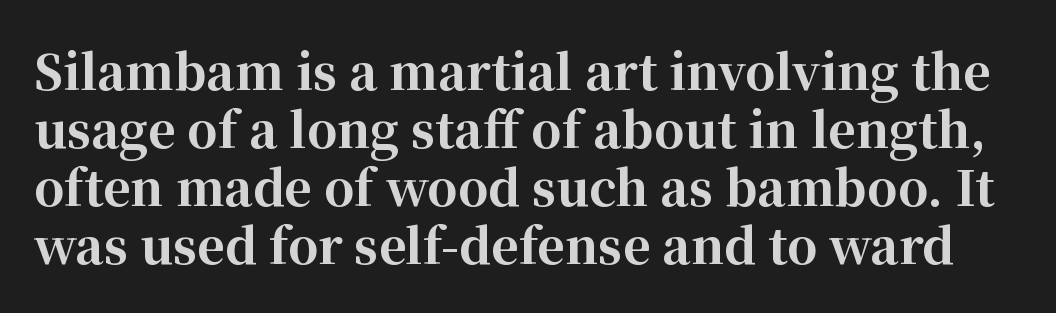
The image shows 48 px bold serif type, upright; set line spacing 1.21x, normal letter spacing, not underlined; high stroke contrast and a medium x-height.
